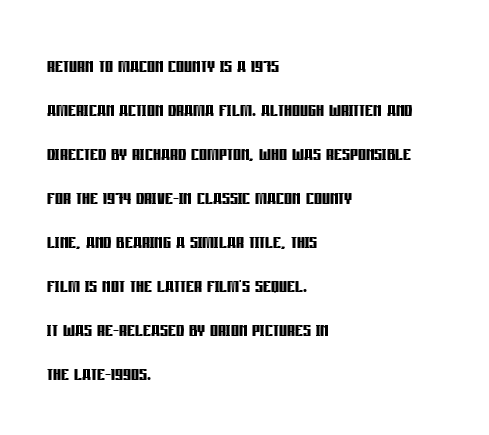
The image shows 25 px bold type, upright; set left-aligned, line spacing 1.76x, normal letter spacing, not underlined.
